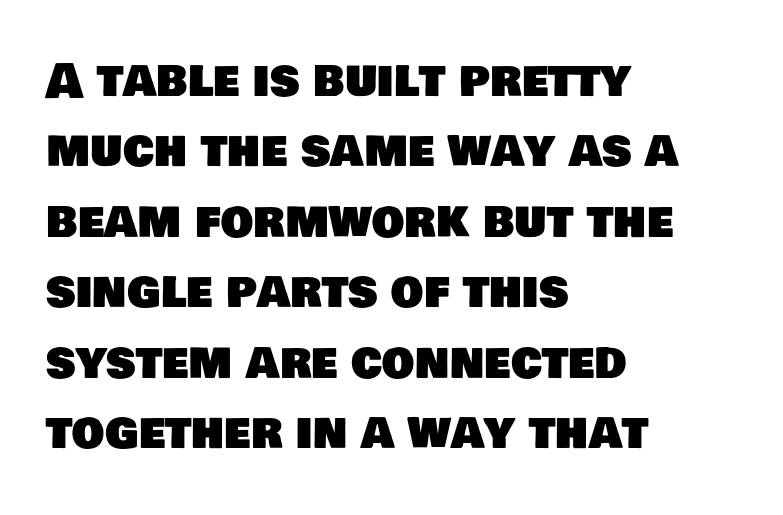
{"serif": "no", "width": "normal", "stroke_contrast": "low", "x_height": "large", "monospaced": "no", "underline": "no", "align": "left", "line_spacing": "normal", "line_spacing_ratio": 1.53, "letter_spacing": "normal", "letter_spacing_em": 0.0, "glyph_px": 46}
